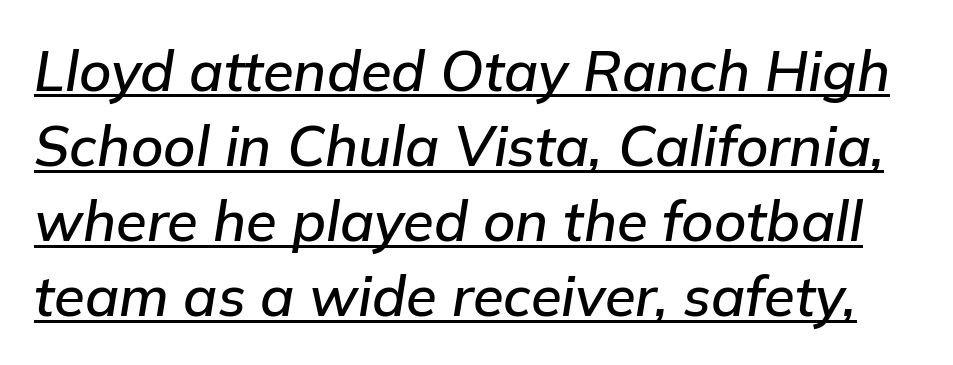
Q: Is the text italic (slanted)? A: Yes, it leans right by about 9 degrees.
Q: Is the text underlined? A: Yes.
Q: Is the spacing between letters normal or unusually wide? A: Normal.
Q: Is the spacing between lines tight, normal or loose? A: Normal.
Q: Width (condensed, normal, or wide)? A: Normal.
Q: Stroke contrast? A: Low.
Q: x-height? A: Medium.
Q: Monospaced? A: No.
